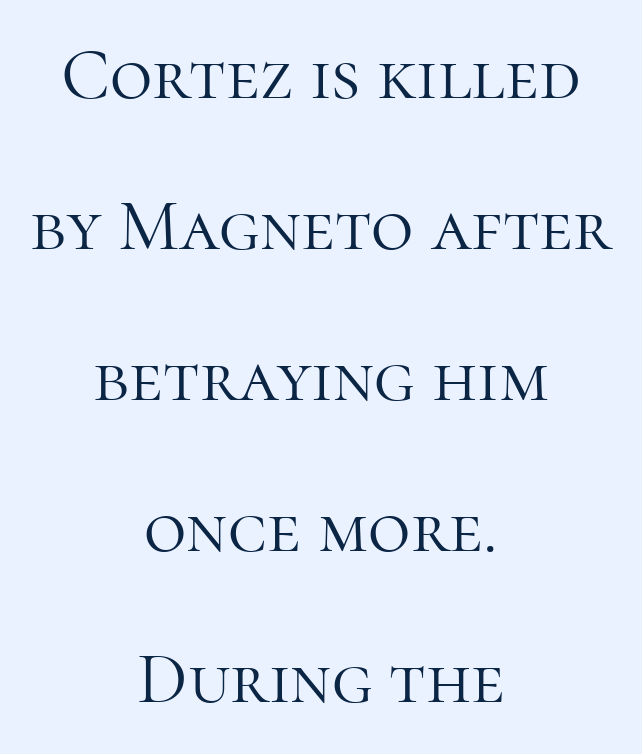
The image shows 73 px light serif type, upright; set centered, loose line spacing (2.07x), normal letter spacing, not underlined; high stroke contrast and a medium x-height.
